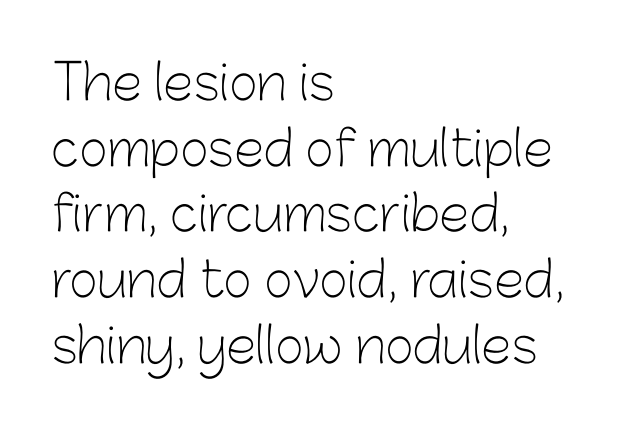
{"serif": "no", "italic": "no", "bold": "no", "weight": "light", "width": "normal", "stroke_contrast": "low", "x_height": "medium", "monospaced": "no", "underline": "no", "align": "left", "line_spacing": "normal", "line_spacing_ratio": 1.34, "letter_spacing": "normal", "letter_spacing_em": 0.0, "glyph_px": 49}
